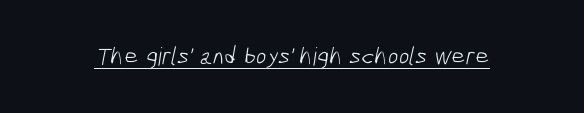
Counters stay open thanks to moderate or lighter strokes. Is there an underline? Yes — a line sits under the letters. In terms of letterspacing, this is plain default setting.
